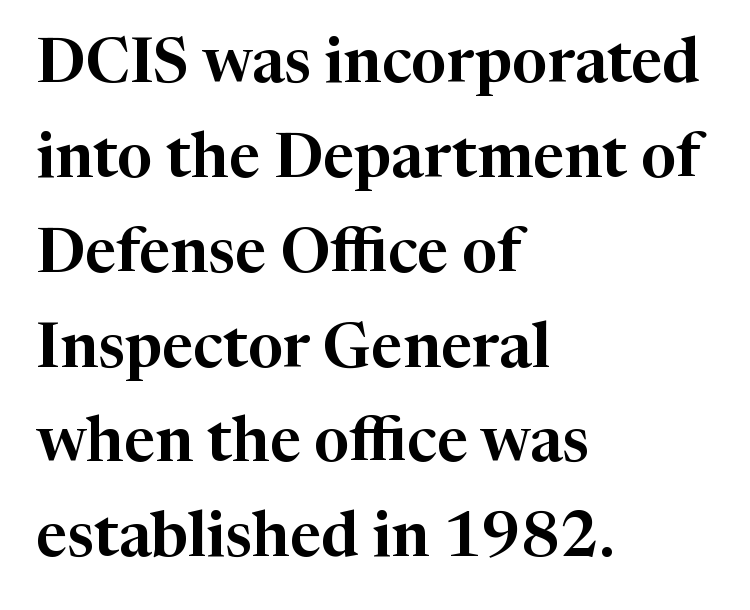
{"serif": "yes", "italic": "no", "width": "normal", "stroke_contrast": "high", "x_height": "medium", "monospaced": "no", "underline": "no", "align": "left", "line_spacing": "normal", "line_spacing_ratio": 1.53, "letter_spacing": "normal", "letter_spacing_em": 0.0, "glyph_px": 62}
